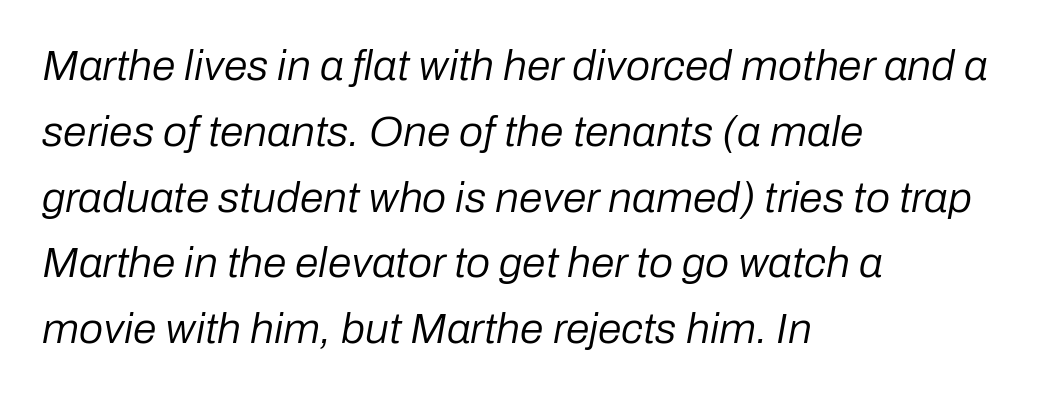
The image shows 43 px regular-weight type, italic (leaning right); set left-aligned, normal line spacing (1.53x), normal letter spacing, not underlined; low stroke contrast and a medium x-height.
